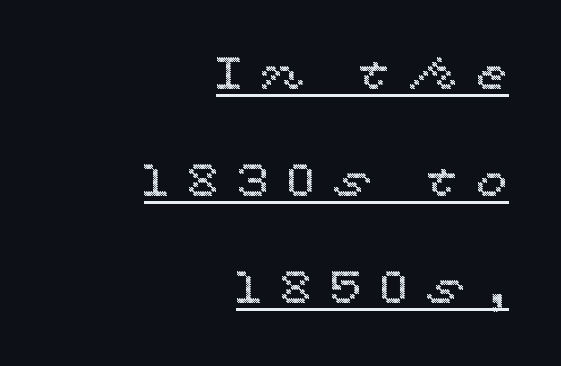
Q: Is the text italic (slanted)? A: Yes.
Q: Is the text underlined? A: Yes.
Q: How is the paragraph aligned? A: Right-aligned.
Q: Is the spacing between letters normal or unusually wide? A: Unusually wide.
Q: Is the spacing between lines tight, normal or loose? A: Loose.
Q: Width (condensed, normal, or wide)? A: Wide.
Q: x-height? A: Medium.
Q: Monospaced? A: No.
